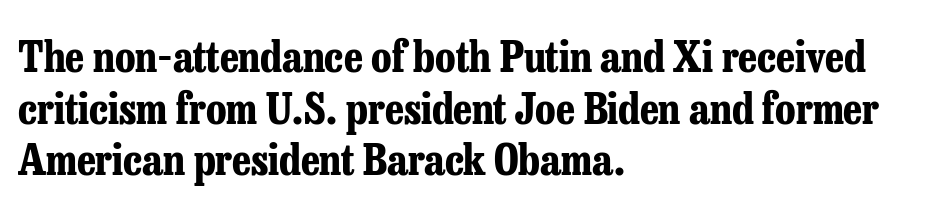
This rendering uses left alignment, leaving the right contour irregular. Varying glyph widths throughout — classic text-font behaviour. Quick note: underline off. The letters stand straight up with perfectly vertical stems.
